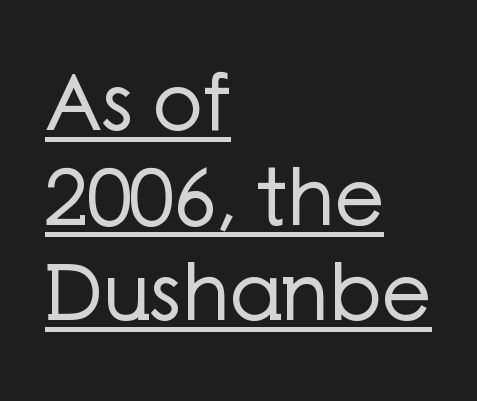
Is this a sans? Yes — the strokes have no serifs. Looks like regular typesetting: each glyph gets only the width it needs. A typesetter would mark this as roman, not italic. Think standard paragraph weight, or any step lighter than that. The passage is arranged the way most books set body copy — flush left. Somebody hit Ctrl+U on this one — the words are underlined.
